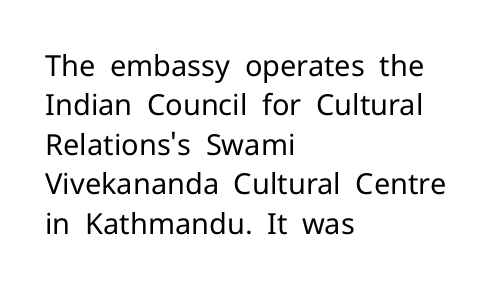
Q: Is the text bold? A: No.
Q: Is the text italic (slanted)? A: No, it is upright.
Q: Is the typeface a serif or a sans-serif typeface? A: Sans-serif.
Q: Is the text underlined? A: No.
Q: How is the paragraph aligned? A: Left-aligned.
Q: Is the spacing between letters normal or unusually wide? A: Normal.
Q: Is the spacing between lines tight, normal or loose? A: Normal.
Q: Width (condensed, normal, or wide)? A: Normal.
Q: Stroke contrast? A: Low.
Q: x-height? A: Medium.
Q: Monospaced? A: No.
